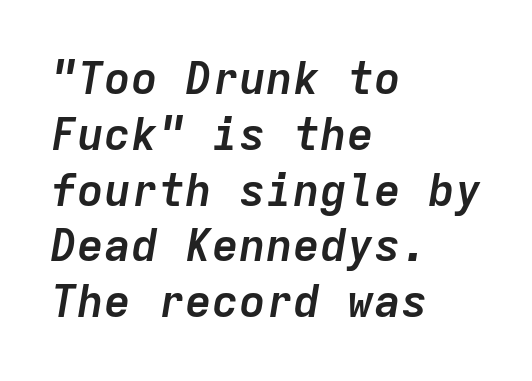
Q: Is the text bold? A: Yes.
Q: Is the text italic (slanted)? A: Yes, it leans right by about 9 degrees.
Q: Is the text underlined? A: No.
Q: How is the paragraph aligned? A: Left-aligned.
Q: Is the spacing between letters normal or unusually wide? A: Normal.
Q: Width (condensed, normal, or wide)? A: Normal.
Q: Stroke contrast? A: Low.
Q: x-height? A: Medium.
Q: Monospaced? A: Yes.
